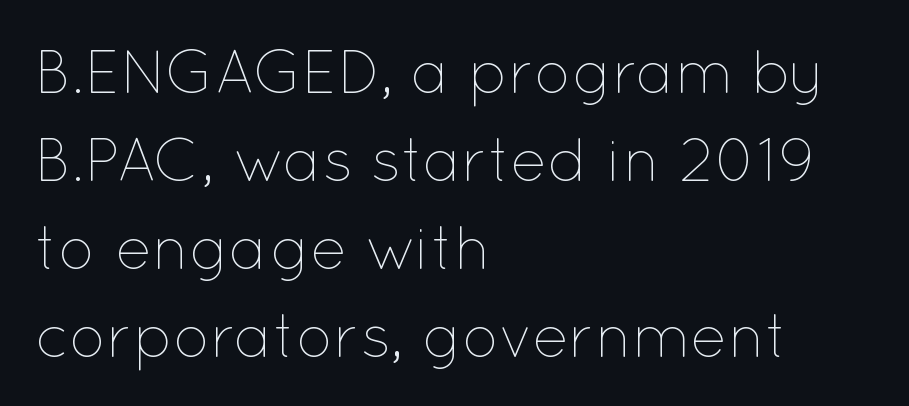
The image shows 61 px thin type, upright; set left-aligned, normal line spacing (1.44x), normal letter spacing, not underlined; low stroke contrast and a medium x-height.
